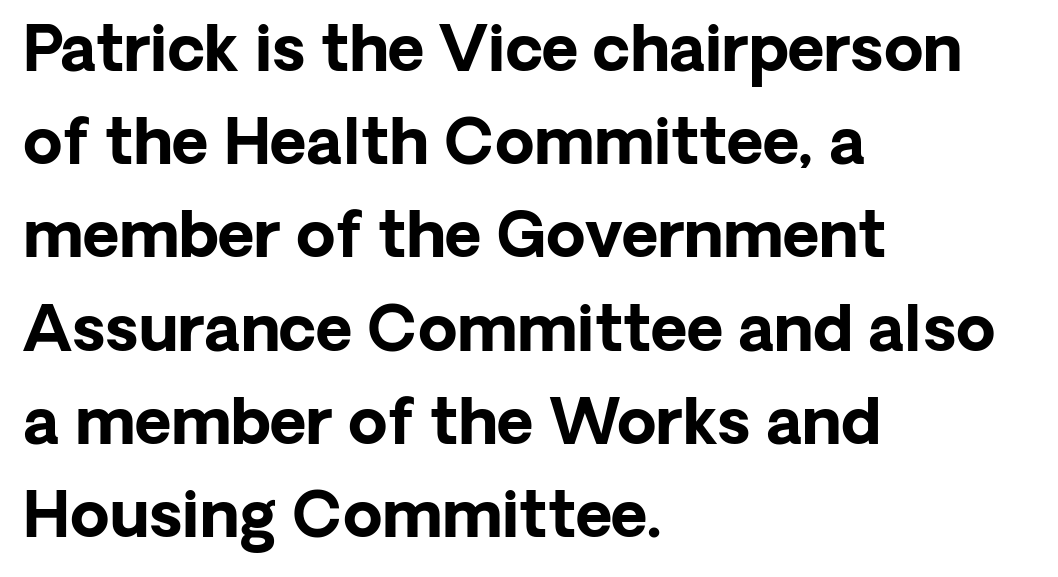
Character widths vary here, with narrow letters taking less room than wide ones. The glyphs have the mass of a bold cut. Compared with typical body copy, the letter spacing here is the same. The type family on display is of the sans-serif kind.
